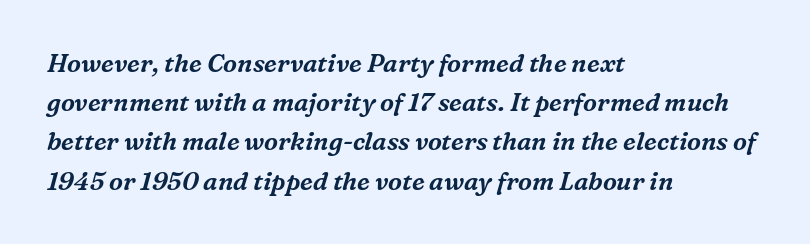
{"italic": "yes", "lean": "right", "slant_degrees": 16, "underline": "no", "align": "left", "line_spacing": "normal", "line_spacing_ratio": 1.57, "letter_spacing": "normal", "letter_spacing_em": 0.0, "glyph_px": 25}
